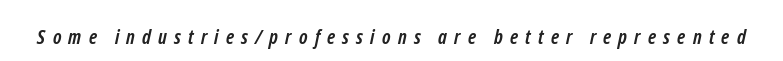
Q: Is the text bold? A: Yes.
Q: Is the text underlined? A: No.
Q: Is the spacing between letters normal or unusually wide? A: Unusually wide.
